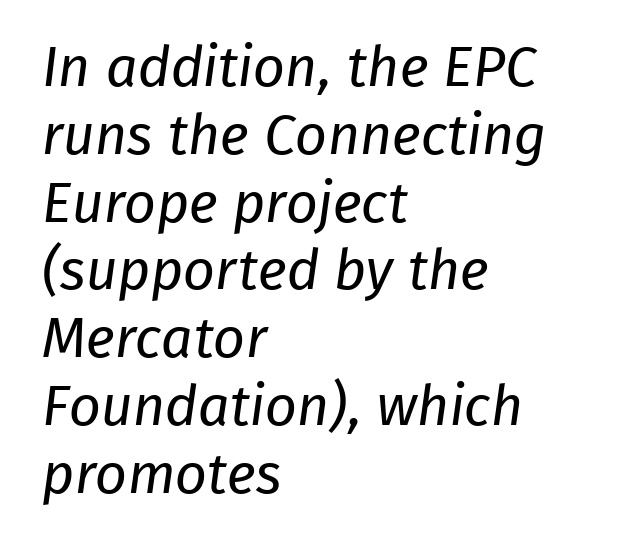
The image shows 56 px regular-weight sans-serif type; set left-aligned, line spacing 1.21x, normal letter spacing, not underlined; low stroke contrast and a medium x-height.
